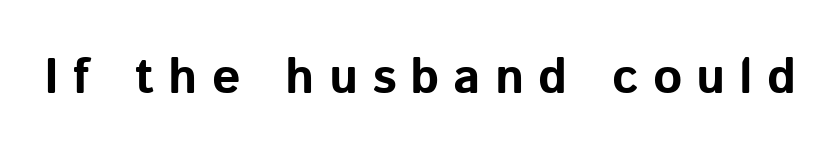
A roman cut, with each character standing at attention. The designer went with a sans here, leaving each stem footless. You'd pick this weight for a headline — it's a proper bold. This sample uses expanded letter spacing, leaving extra air between glyphs. Check under the words: just untouched page.
